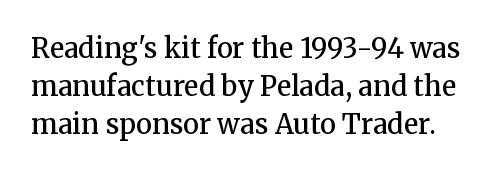
This is the in-between weight designers call semibold or demi. Italic: no, the glyphs are upright roman. Glyph-to-glyph distance matches everyday printed text. If you measured baseline to baseline, you'd find a middling distance. Lines of text with bare space underneath.
